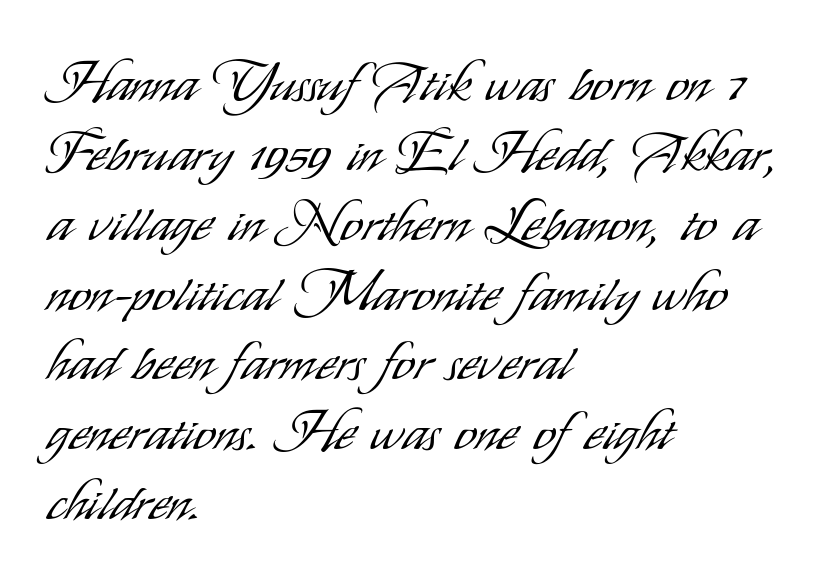
The image shows 55 px light, condensed sans-serif type; set left-aligned, normal line spacing (1.27x), normal letter spacing, not underlined; low stroke contrast and a small x-height.
